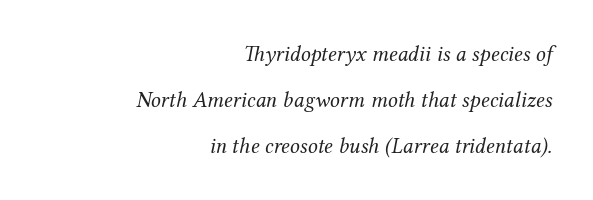
Q: Is the text bold? A: No.
Q: Is the text italic (slanted)? A: Yes, it leans right by about 12 degrees.
Q: Is the text underlined? A: No.
Q: How is the paragraph aligned? A: Right-aligned.
Q: Is the spacing between letters normal or unusually wide? A: Normal.
Q: Is the spacing between lines tight, normal or loose? A: Loose.
